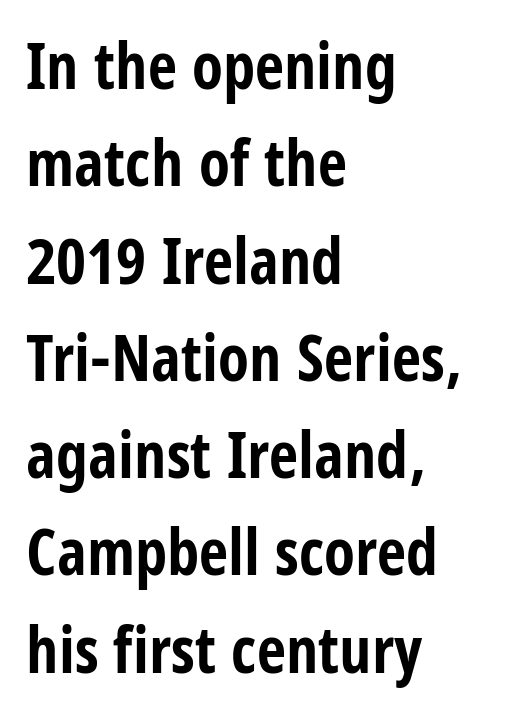
Q: Is the text bold? A: Yes.
Q: Is the text italic (slanted)? A: No, it is upright.
Q: Is the typeface a serif or a sans-serif typeface? A: Sans-serif.
Q: Is the text underlined? A: No.
Q: How is the paragraph aligned? A: Left-aligned.
Q: Is the spacing between letters normal or unusually wide? A: Normal.
Q: Is the spacing between lines tight, normal or loose? A: Normal.
Q: Width (condensed, normal, or wide)? A: Condensed.
Q: Stroke contrast? A: Low.
Q: x-height? A: Large.
Q: Monospaced? A: No.
